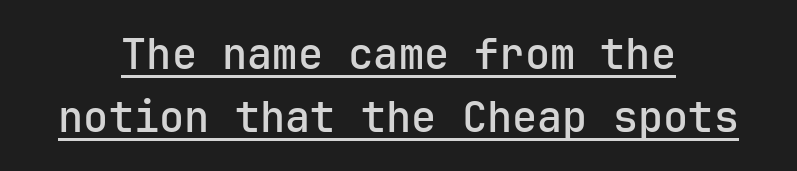
The typography opts for an upright posture over an oblique one. The text was rendered using a sans face with plain stroke endings. The whitespace from short lines is split evenly between both sides. Typesetter's note: demi weight, one step under bold.
